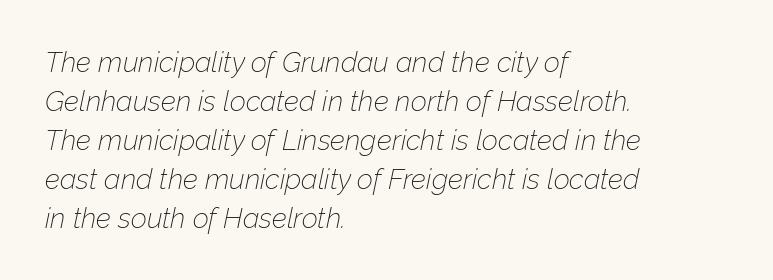
Q: Is the text bold? A: No.
Q: Is the text italic (slanted)? A: Yes, it leans right by about 12 degrees.
Q: Is the text underlined? A: No.
Q: How is the paragraph aligned? A: Left-aligned.
Q: Is the spacing between letters normal or unusually wide? A: Normal.
Q: Is the spacing between lines tight, normal or loose? A: Normal.
Q: Width (condensed, normal, or wide)? A: Normal.
Q: Stroke contrast? A: Low.
Q: x-height? A: Medium.
Q: Monospaced? A: No.
